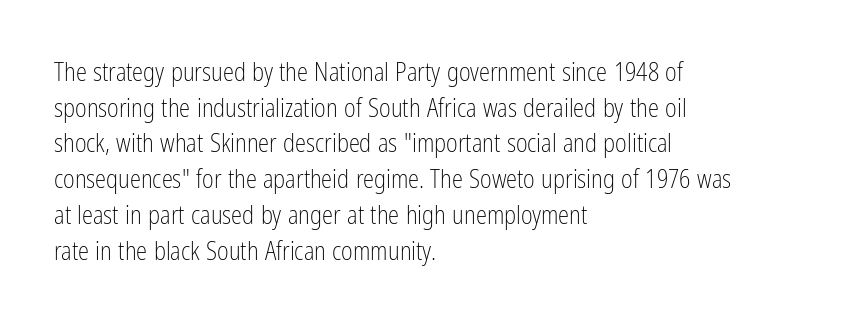
{"italic": "no", "bold": "no", "underline": "no", "align": "left", "line_spacing": "normal", "line_spacing_ratio": 1.43, "letter_spacing": "normal", "letter_spacing_em": 0.0, "glyph_px": 25}
